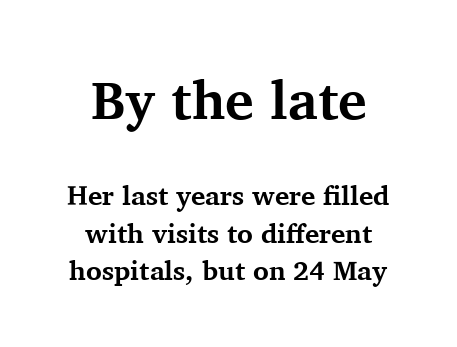
Q: Is the text bold? A: Yes.
Q: Is the text italic (slanted)? A: No, it is upright.
Q: Is the typeface a serif or a sans-serif typeface? A: Serif.
Q: Is the text underlined? A: No.
Q: How is the paragraph aligned? A: Centered.
Q: Is the spacing between letters normal or unusually wide? A: Normal.
Q: Is the spacing between lines tight, normal or loose? A: Normal.
Q: Which block of text is set in a larger size, the first (top) or the second (bottom)? A: The first (top) one.
Q: Width (condensed, normal, or wide)? A: Normal.
Q: Stroke contrast? A: Medium.
Q: x-height? A: Medium.
Q: Monospaced? A: No.
